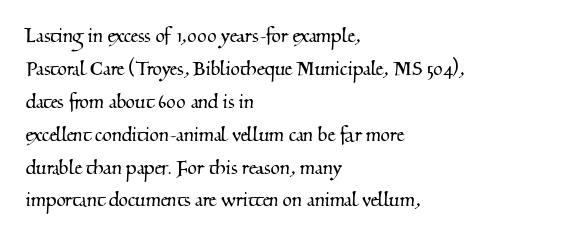
Q: Is the text underlined? A: No.
Q: How is the paragraph aligned? A: Left-aligned.
Q: Is the spacing between letters normal or unusually wide? A: Normal.
Q: Is the spacing between lines tight, normal or loose? A: Normal.
